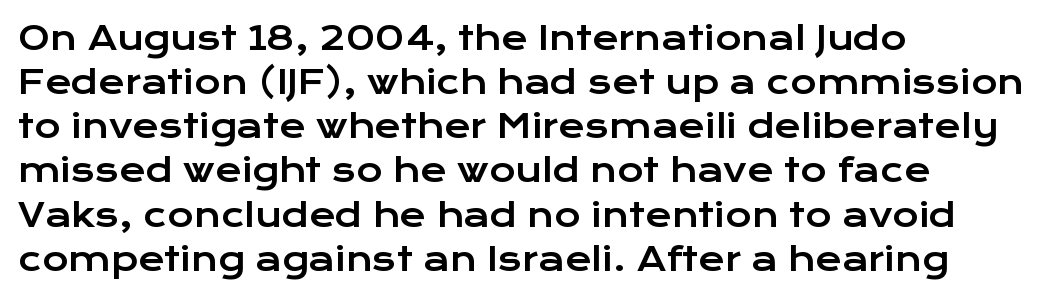
Q: Is the text italic (slanted)? A: No, it is upright.
Q: Is the typeface a serif or a sans-serif typeface? A: Sans-serif.
Q: Is the text underlined? A: No.
Q: How is the paragraph aligned? A: Left-aligned.
Q: Is the spacing between letters normal or unusually wide? A: Normal.
Q: Is the spacing between lines tight, normal or loose? A: Normal.
Q: Width (condensed, normal, or wide)? A: Wide.
Q: Stroke contrast? A: Low.
Q: x-height? A: Medium.
Q: Monospaced? A: No.
